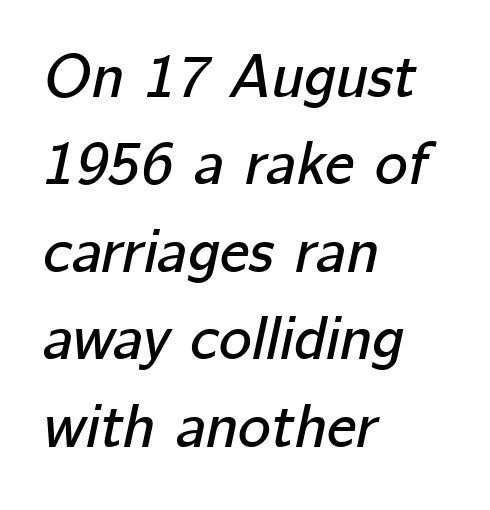
The image shows 62 px text type, italic (leaning right); set left-aligned, normal line spacing (1.41x), normal letter spacing, not underlined; low stroke contrast and a medium x-height.
